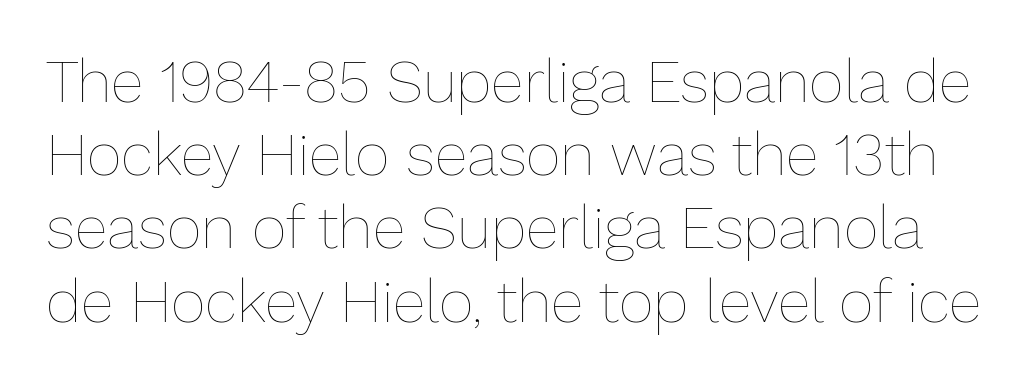
Q: Is the text bold? A: No.
Q: Is the text italic (slanted)? A: No, it is upright.
Q: Is the text underlined? A: No.
Q: Is the spacing between letters normal or unusually wide? A: Normal.
Q: Width (condensed, normal, or wide)? A: Normal.
Q: Stroke contrast? A: Low.
Q: x-height? A: Medium.
Q: Monospaced? A: No.
